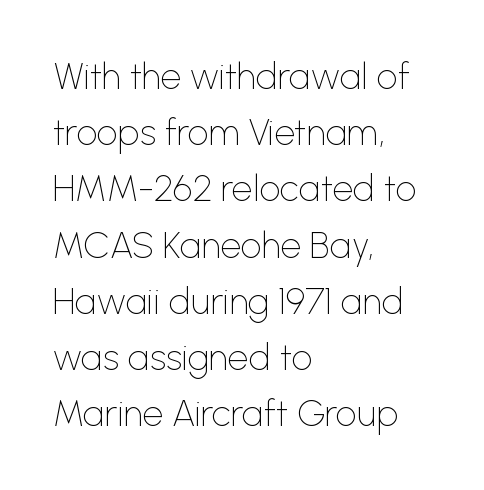
Q: Is the text bold? A: No.
Q: Is the text italic (slanted)? A: No, it is upright.
Q: Is the typeface a serif or a sans-serif typeface? A: Sans-serif.
Q: Is the text underlined? A: No.
Q: How is the paragraph aligned? A: Left-aligned.
Q: Is the spacing between letters normal or unusually wide? A: Normal.
Q: Is the spacing between lines tight, normal or loose? A: Normal.
Q: Width (condensed, normal, or wide)? A: Normal.
Q: Stroke contrast? A: Low.
Q: x-height? A: Medium.
Q: Monospaced? A: No.
